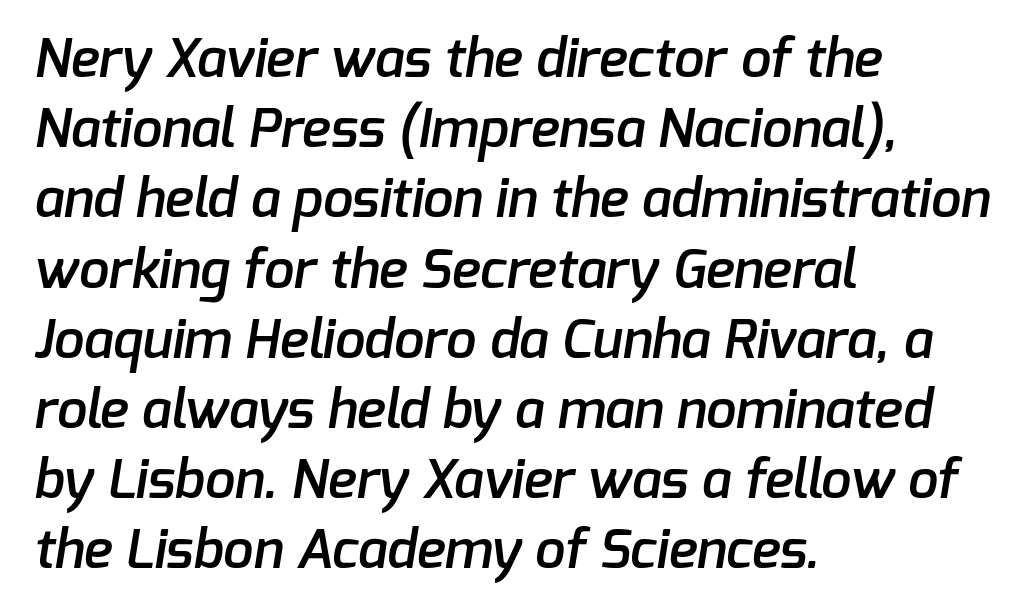
Q: Is the text bold? A: Semi-bold.
Q: Is the typeface a serif or a sans-serif typeface? A: Sans-serif.
Q: Is the text underlined? A: No.
Q: How is the paragraph aligned? A: Left-aligned.
Q: Is the spacing between letters normal or unusually wide? A: Normal.
Q: Is the spacing between lines tight, normal or loose? A: Normal.
Q: Width (condensed, normal, or wide)? A: Normal.
Q: Stroke contrast? A: Low.
Q: x-height? A: Medium.
Q: Monospaced? A: No.
